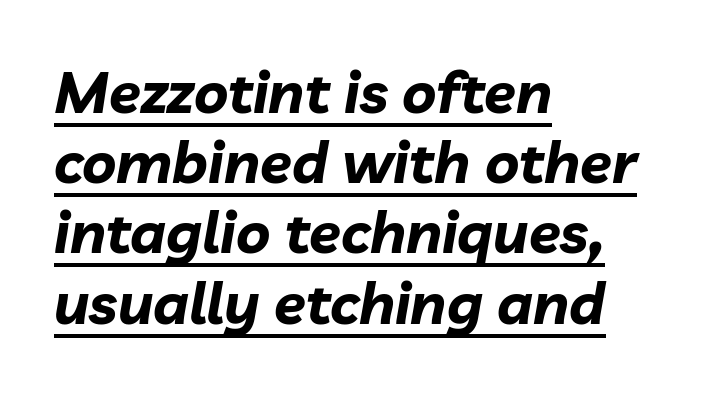
This rendering uses left alignment, leaving the right contour irregular. Beneath each row of characters lies a ruled line. You could not count columns in this text — the font is proportionally spaced. Default kerning and tracking; the words read as compact shapes. Style check: oblique. Look at the stroke-to-counter ratio: heavy, a bold.
